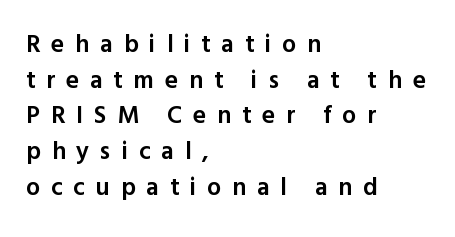
Q: Is the text bold? A: Semi-bold.
Q: Is the text italic (slanted)? A: No, it is upright.
Q: Is the text underlined? A: No.
Q: How is the paragraph aligned? A: Left-aligned.
Q: Is the spacing between letters normal or unusually wide? A: Unusually wide.
Q: Is the spacing between lines tight, normal or loose? A: Normal.
